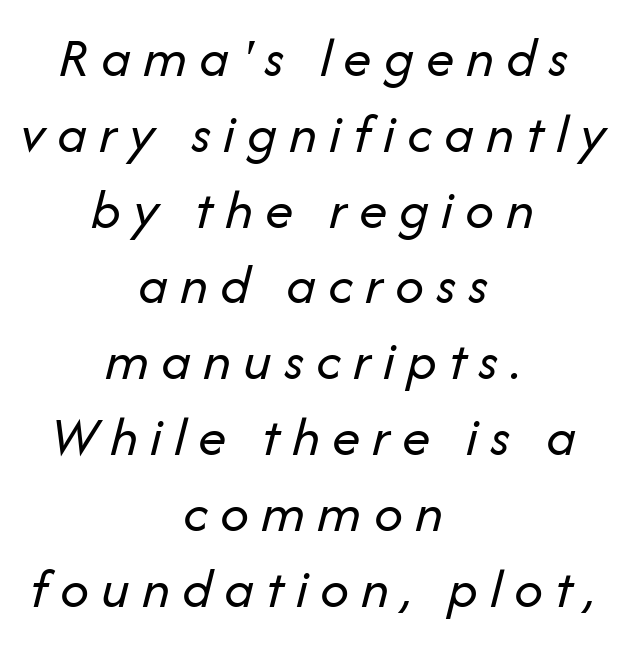
{"italic": "yes", "lean": "right", "slant_degrees": 14, "bold": "no", "weight": "regular", "width": "normal", "stroke_contrast": "low", "x_height": "medium", "monospaced": "no", "underline": "no", "align": "center", "line_spacing": "normal", "line_spacing_ratio": 1.33, "letter_spacing": "wide", "letter_spacing_em": 0.21, "glyph_px": 57}
